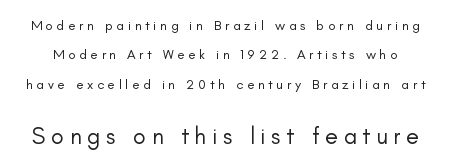
The image shows 23 px text type, upright; set loose line spacing (2.09x), unusually wide letter spacing (+0.25 em), not underlined; the second (bottom) block is 1.64x larger.
